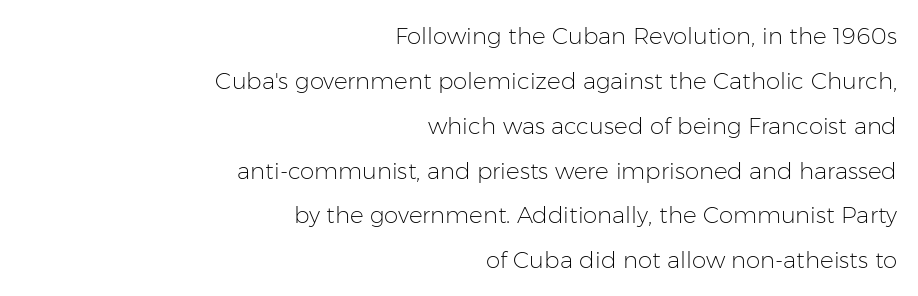
The image shows 23 px text type, upright; set right-aligned, loose line spacing (1.95x), normal letter spacing, not underlined.
